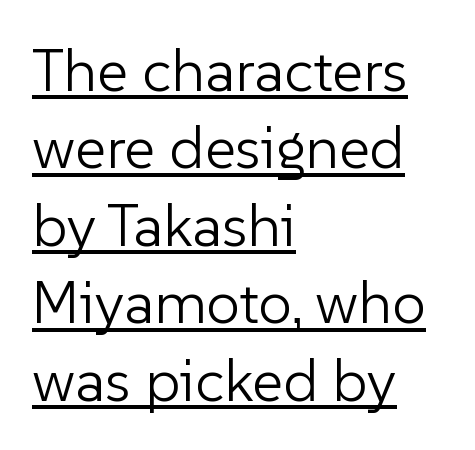
{"serif": "no", "italic": "no", "bold": "no", "weight": "light", "width": "normal", "stroke_contrast": "low", "x_height": "medium", "monospaced": "no", "underline": "yes", "align": "left", "line_spacing": "normal", "line_spacing_ratio": 1.29, "letter_spacing": "normal", "letter_spacing_em": 0.0, "glyph_px": 60}
